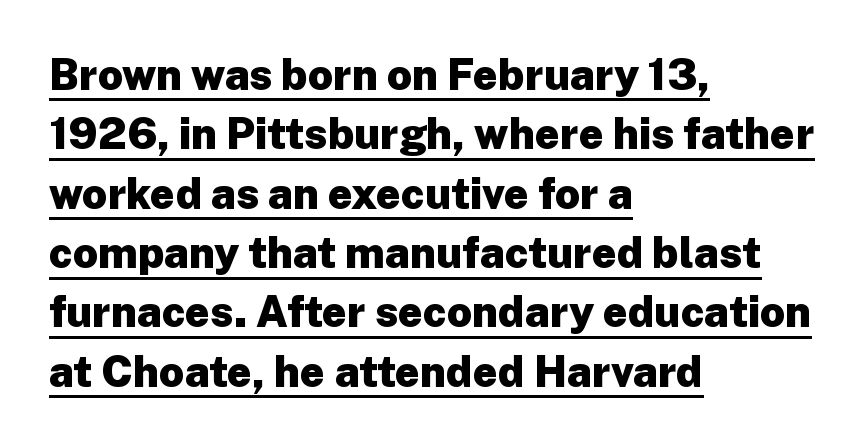
The image shows 43 px heavy sans-serif type, upright; set left-aligned, normal line spacing (1.38x), normal letter spacing, underlined; low stroke contrast and a medium x-height.
